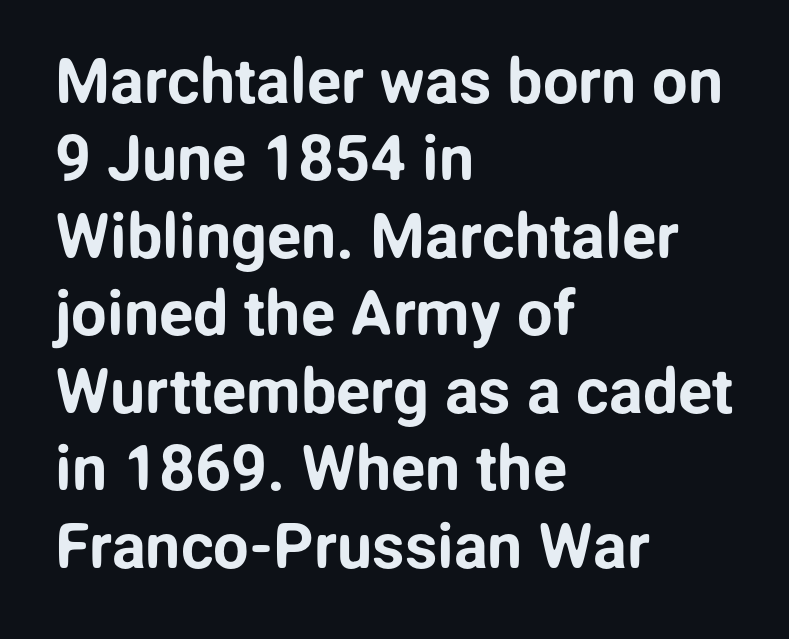
Q: Is the text italic (slanted)? A: No, it is upright.
Q: Is the typeface a serif or a sans-serif typeface? A: Sans-serif.
Q: Is the text underlined? A: No.
Q: How is the paragraph aligned? A: Left-aligned.
Q: Is the spacing between letters normal or unusually wide? A: Normal.
Q: Width (condensed, normal, or wide)? A: Normal.
Q: Stroke contrast? A: Low.
Q: x-height? A: Medium.
Q: Monospaced? A: No.
